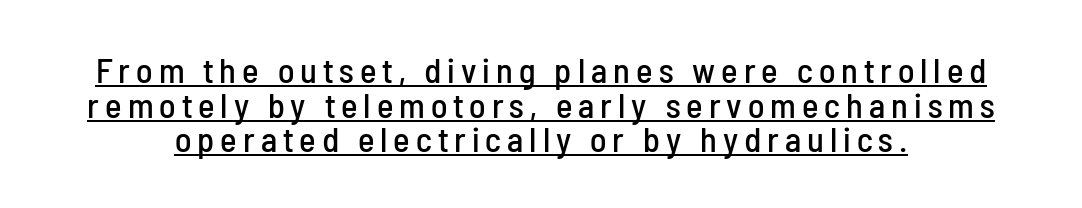
The face used here is proportionally spaced, like ordinary book or web type. Reading down the column, the eye jumps only a short way to each next line. In terms of posture, this sample is upright. Somebody hit Ctrl+U on this one — the words are underlined. The rendering shows plain stroke endings on the letterforms — a sans-serif design.
